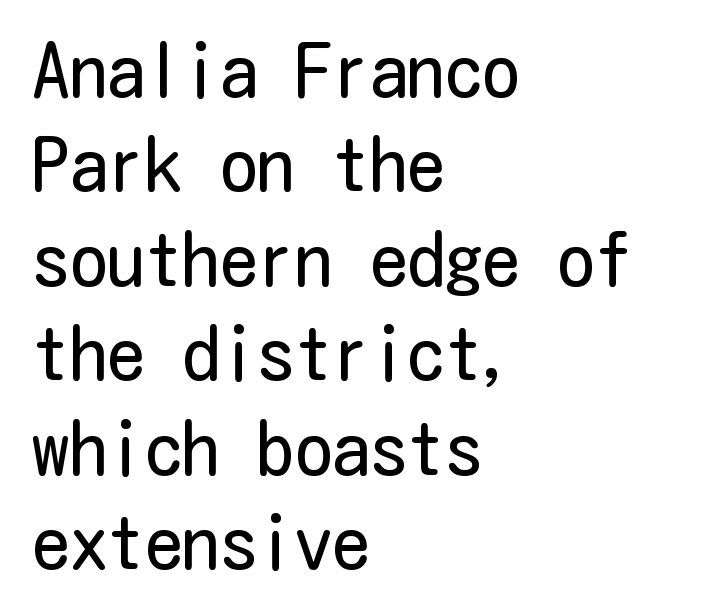
{"serif": "no", "italic": "no", "bold": "no", "weight": "regular", "width": "condensed", "stroke_contrast": "low", "x_height": "medium", "underline": "no", "align": "left", "line_spacing": "normal", "line_spacing_ratio": 1.26, "letter_spacing": "normal", "letter_spacing_em": 0.0, "glyph_px": 75}
